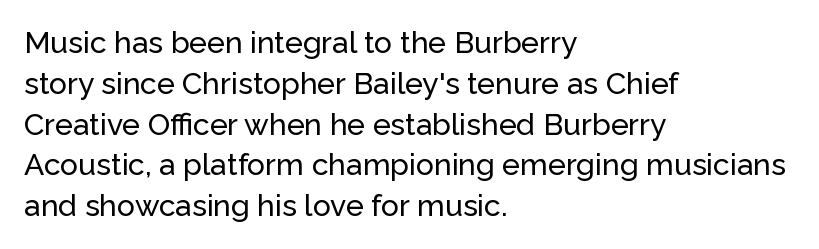
{"serif": "no", "italic": "no", "width": "normal", "stroke_contrast": "low", "x_height": "medium", "monospaced": "no", "underline": "no", "align": "left", "line_spacing": "normal", "line_spacing_ratio": 1.36, "letter_spacing": "normal", "letter_spacing_em": 0.0, "glyph_px": 30}
